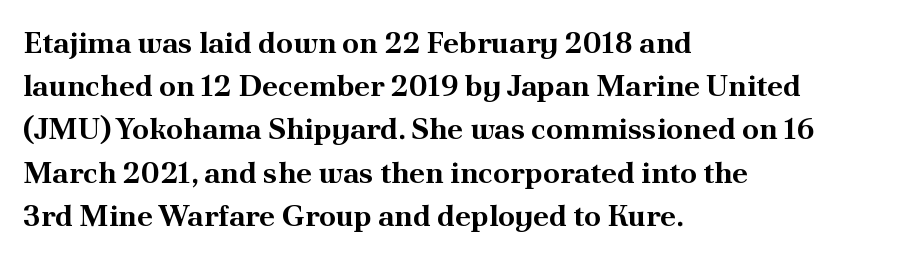
This is the regular roman posture of the typeface. These lines are composed in type with serifs. Check under the words: just untouched page. Whoever set this chose a conventional vertical rhythm. Spacing verdict: proportional, widths tailored to each character. The characters look thick and weighty, a clear bold.
